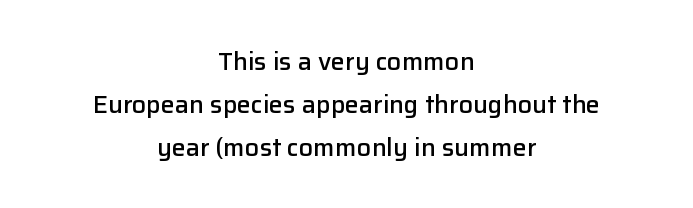
The image shows 25 px text type, upright; set centered, line spacing 1.72x, normal letter spacing, not underlined.
